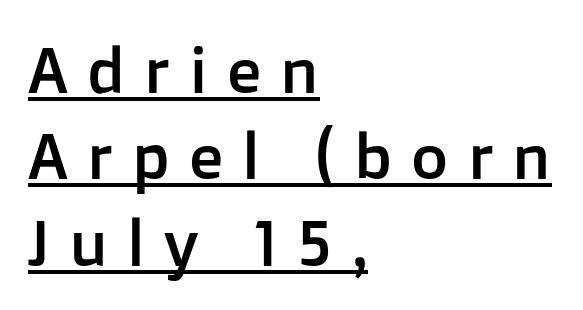
The image shows 64 px sans-serif type, upright; set left-aligned, normal line spacing (1.35x), unusually wide letter spacing (+0.3 em), underlined; low stroke contrast and a medium x-height.
